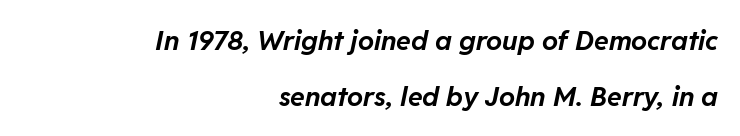
{"italic": "yes", "lean": "right", "slant_degrees": 11, "bold": "yes", "underline": "no", "align": "right", "line_spacing": "loose", "line_spacing_ratio": 2.06, "letter_spacing": "normal", "letter_spacing_em": 0.0, "glyph_px": 27}
